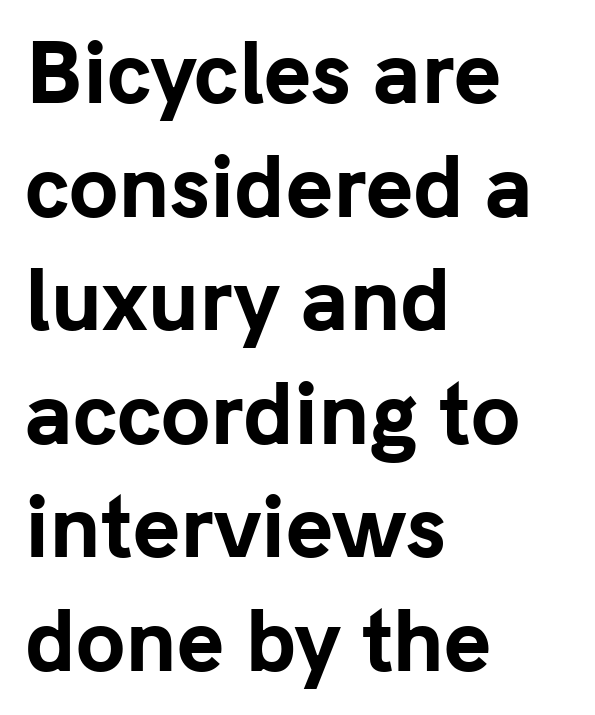
Spacing verdict: proportional, widths tailored to each character. Unmarked baselines from the first word to the last. Each glyph is drawn with heavy, bold strokes. The block of text has a typical density, with ordinary space between rows. No italicization has been applied; the sample stays upright.
